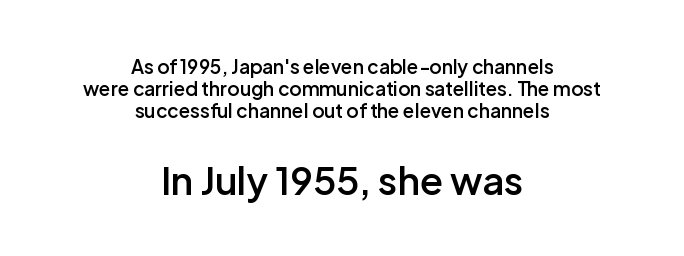
The image shows 38 px semibold sans-serif type, upright; set centered, line spacing 1.17x, normal letter spacing, not underlined; the second (bottom) block is 2.0x larger; low stroke contrast and a medium x-height.
